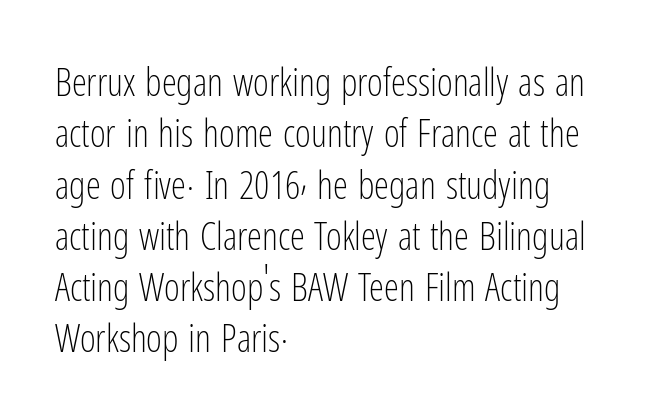
{"serif": "no", "italic": "no", "bold": "no", "weight": "light", "width": "condensed", "stroke_contrast": "low", "x_height": "medium", "monospaced": "no", "underline": "no", "align": "left", "line_spacing": "normal", "line_spacing_ratio": 1.35, "letter_spacing": "normal", "letter_spacing_em": 0.0, "glyph_px": 38}
